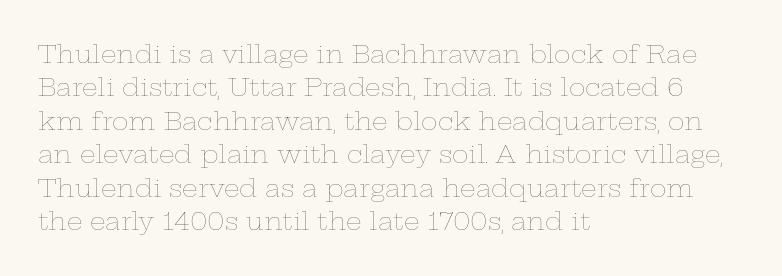
{"italic": "no", "bold": "no", "underline": "no", "align": "left", "line_spacing": "normal", "line_spacing_ratio": 1.34, "letter_spacing": "normal", "letter_spacing_em": 0.0, "glyph_px": 25}
